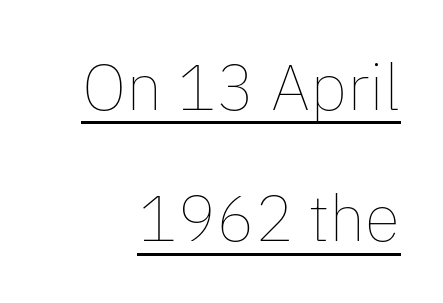
The image shows 65 px thin type, upright; set loose line spacing (2.02x), normal letter spacing, underlined; low stroke contrast and a medium x-height.
